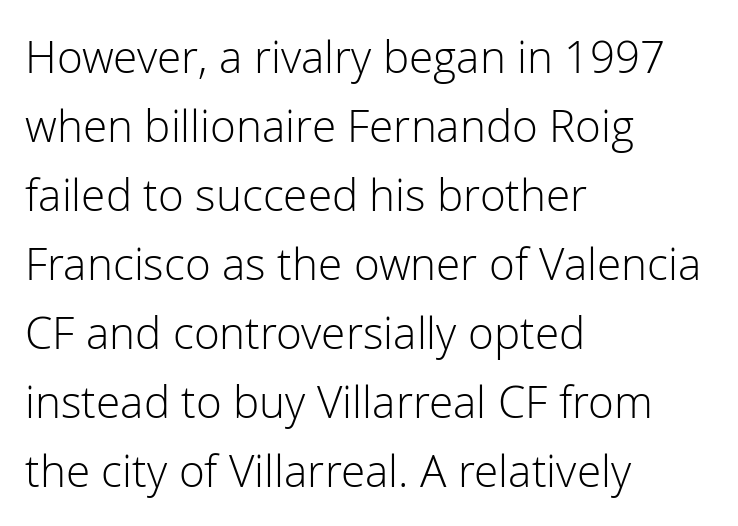
{"serif": "no", "italic": "no", "bold": "no", "weight": "light", "width": "normal", "stroke_contrast": "low", "x_height": "medium", "monospaced": "no", "underline": "no", "align": "left", "line_spacing": "normal", "line_spacing_ratio": 1.57, "letter_spacing": "normal", "letter_spacing_em": 0.0, "glyph_px": 44}
